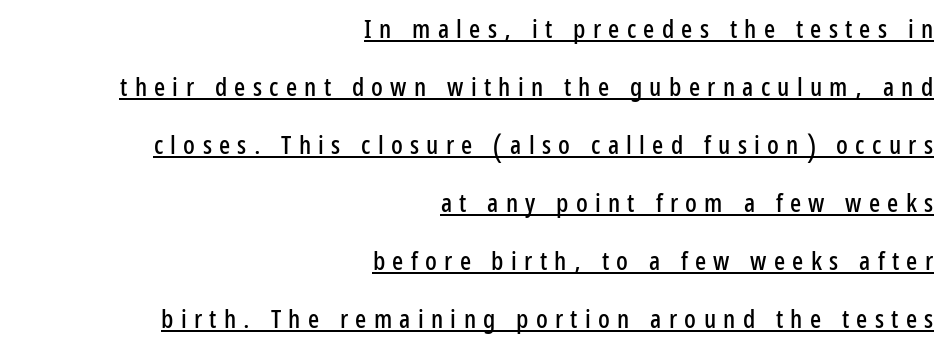
Q: Is the text italic (slanted)? A: No, it is upright.
Q: Is the text underlined? A: Yes.
Q: How is the paragraph aligned? A: Right-aligned.
Q: Is the spacing between letters normal or unusually wide? A: Unusually wide.
Q: Is the spacing between lines tight, normal or loose? A: Loose.
